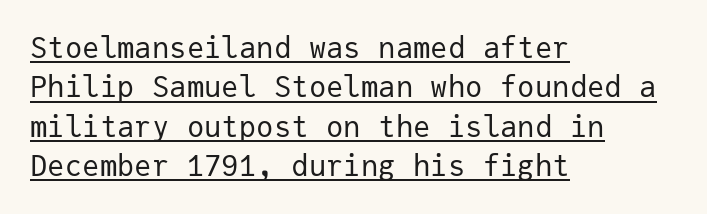
The image shows 29 px regular-weight sans-serif type, upright, monospaced; set left-aligned, normal line spacing (1.36x), normal letter spacing, underlined; low stroke contrast and a medium x-height.
